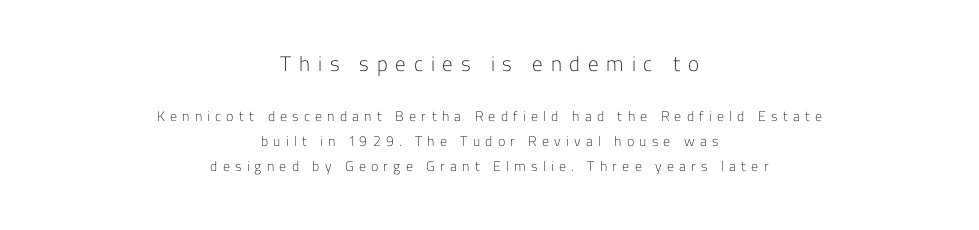
If you squint, the top block still reads clearly — it's the larger of the two. The passage is arranged like a title page — every line centered. Is there any slant? The stems are plumb. Stems here are at most as thick as an everyday book face. A bare baseline throughout the passage. The gaps between neighbouring characters are conspicuously large.
